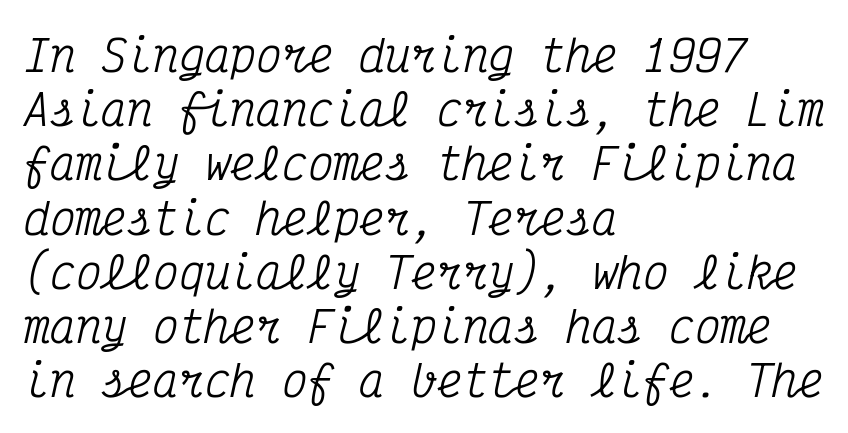
{"serif": "yes", "italic": "yes", "lean": "right", "slant_degrees": 12, "width": "condensed", "stroke_contrast": "medium", "x_height": "medium", "monospaced": "yes", "underline": "no", "align": "left", "line_spacing": "normal", "line_spacing_ratio": 1.26, "letter_spacing": "normal", "letter_spacing_em": 0.0, "glyph_px": 43}
